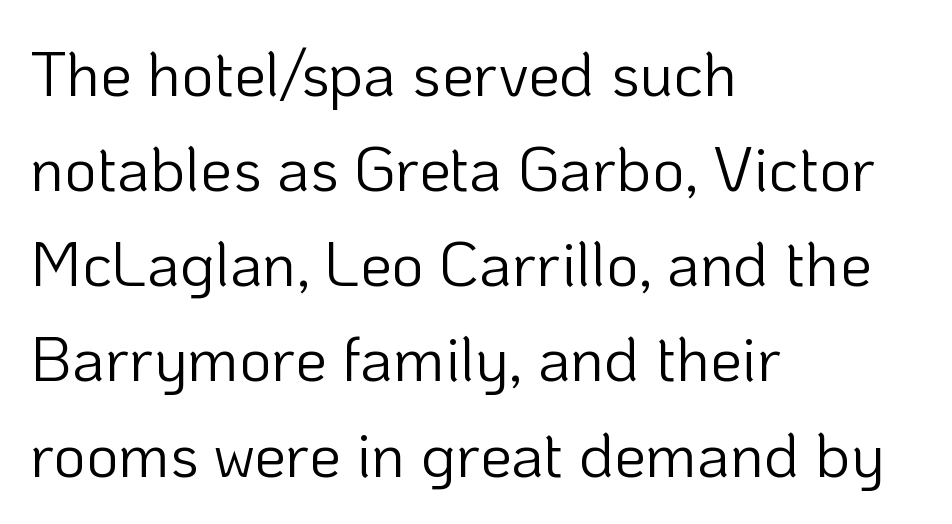
Q: Is the text bold? A: No.
Q: Is the text italic (slanted)? A: No, it is upright.
Q: Is the typeface a serif or a sans-serif typeface? A: Sans-serif.
Q: Is the text underlined? A: No.
Q: How is the paragraph aligned? A: Left-aligned.
Q: Is the spacing between letters normal or unusually wide? A: Normal.
Q: Is the spacing between lines tight, normal or loose? A: Normal.
Q: Width (condensed, normal, or wide)? A: Normal.
Q: Stroke contrast? A: Low.
Q: x-height? A: Medium.
Q: Monospaced? A: No.
